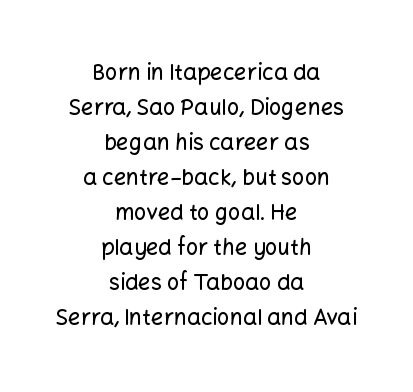
The image shows 22 px text type, upright; set centered, normal line spacing (1.59x), normal letter spacing, not underlined.
